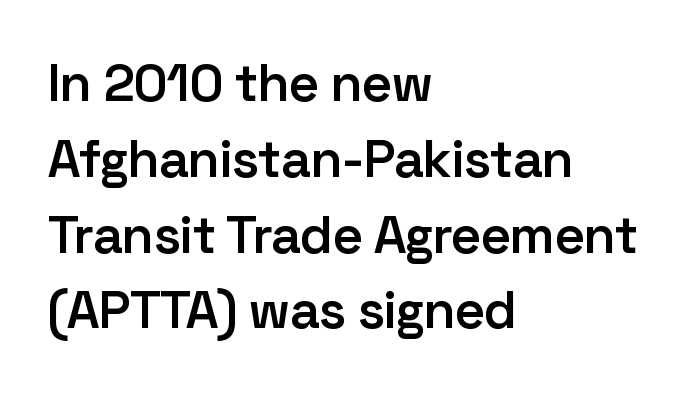
Q: Is the text bold? A: Semi-bold.
Q: Is the text italic (slanted)? A: No, it is upright.
Q: Is the typeface a serif or a sans-serif typeface? A: Sans-serif.
Q: Is the text underlined? A: No.
Q: How is the paragraph aligned? A: Left-aligned.
Q: Is the spacing between letters normal or unusually wide? A: Normal.
Q: Is the spacing between lines tight, normal or loose? A: Normal.
Q: Width (condensed, normal, or wide)? A: Normal.
Q: Stroke contrast? A: Low.
Q: x-height? A: Medium.
Q: Monospaced? A: No.
